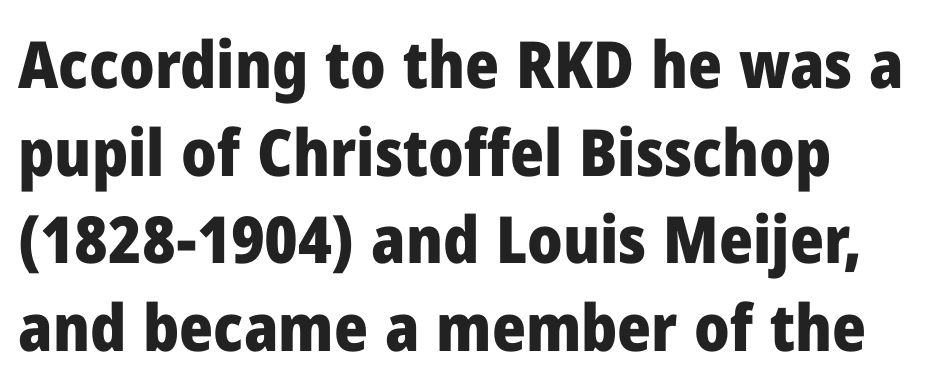
Caption: multi-line text, flush left, ragged right. The words here are not underlined. The line texture is even and compact thanks to regular tracking. Quick note: not italic, upright. Font category for this specimen: sans-serif. In terms of weight, the rendering is a true, heavy bold.
